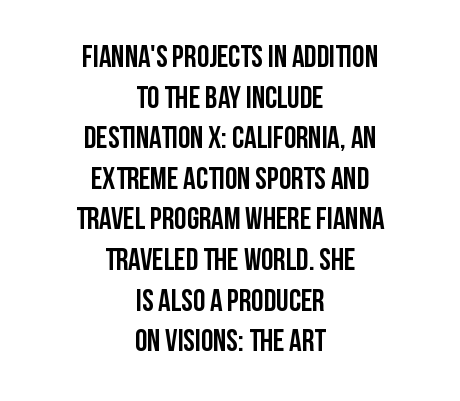
{"serif": "no", "italic": "no", "width": "condensed", "stroke_contrast": "low", "x_height": "large", "monospaced": "no", "underline": "no", "align": "center", "line_spacing": "normal", "line_spacing_ratio": 1.31, "letter_spacing": "normal", "letter_spacing_em": 0.0, "glyph_px": 31}
